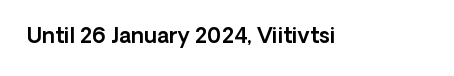
Q: Is the text italic (slanted)? A: No, it is upright.
Q: Is the text underlined? A: No.
Q: Is the spacing between letters normal or unusually wide? A: Normal.
